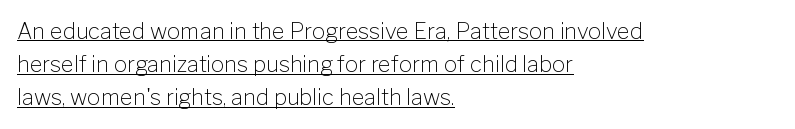
Regarding leading, the lines here are spaced in the standard way. The passage shown has conventional tracking throughout. It's the straight-up-and-down kind of type. The face looks like a standard text weight, possibly lighter.
